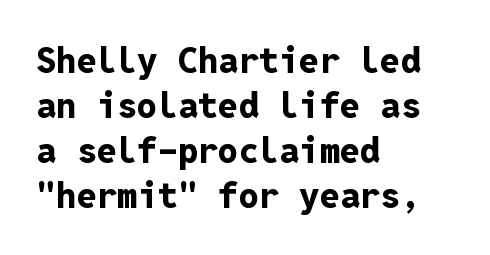
The image shows 36 px bold sans-serif type, upright, monospaced; set left-aligned, normal line spacing (1.25x), normal letter spacing, not underlined; low stroke contrast and a medium x-height.
